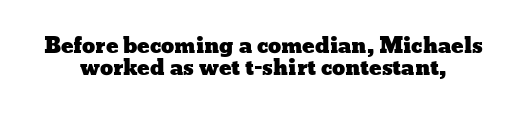
{"italic": "no", "underline": "no", "line_spacing": "tight", "line_spacing_ratio": 1.05, "letter_spacing": "normal", "letter_spacing_em": 0.0, "glyph_px": 21}
